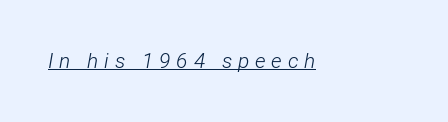
{"italic": "yes", "lean": "right", "slant_degrees": 12, "bold": "no", "underline": "yes", "letter_spacing": "wide", "letter_spacing_em": 0.28, "glyph_px": 21}
